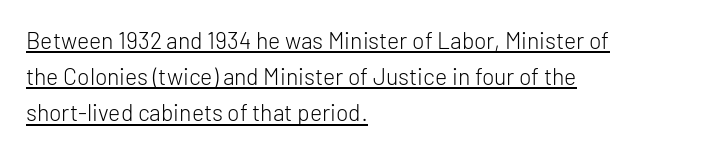
Q: Is the text bold? A: No.
Q: Is the text italic (slanted)? A: No, it is upright.
Q: Is the text underlined? A: Yes.
Q: How is the paragraph aligned? A: Left-aligned.
Q: Is the spacing between letters normal or unusually wide? A: Normal.
Q: Is the spacing between lines tight, normal or loose? A: Normal.
